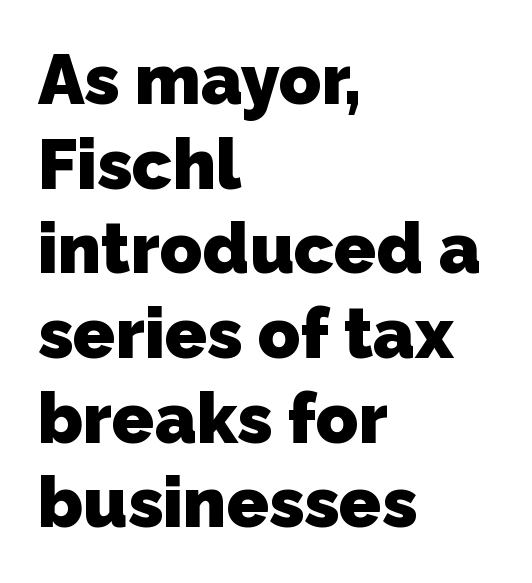
{"serif": "no", "bold": "yes", "weight": "heavy", "width": "normal", "stroke_contrast": "low", "x_height": "medium", "monospaced": "no", "underline": "no", "align": "left", "line_spacing_ratio": 1.21, "letter_spacing": "normal", "letter_spacing_em": 0.0, "glyph_px": 70}
